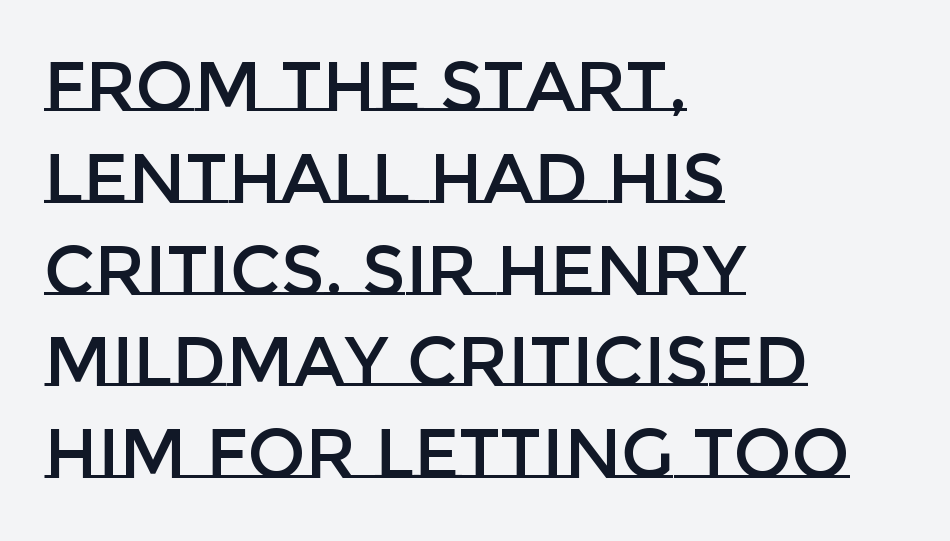
Q: Is the text italic (slanted)? A: No, it is upright.
Q: Is the text underlined? A: No.
Q: How is the paragraph aligned? A: Left-aligned.
Q: Is the spacing between letters normal or unusually wide? A: Normal.
Q: Is the spacing between lines tight, normal or loose? A: Normal.
Q: Width (condensed, normal, or wide)? A: Normal.
Q: Stroke contrast? A: Low.
Q: x-height? A: Large.
Q: Monospaced? A: No.
